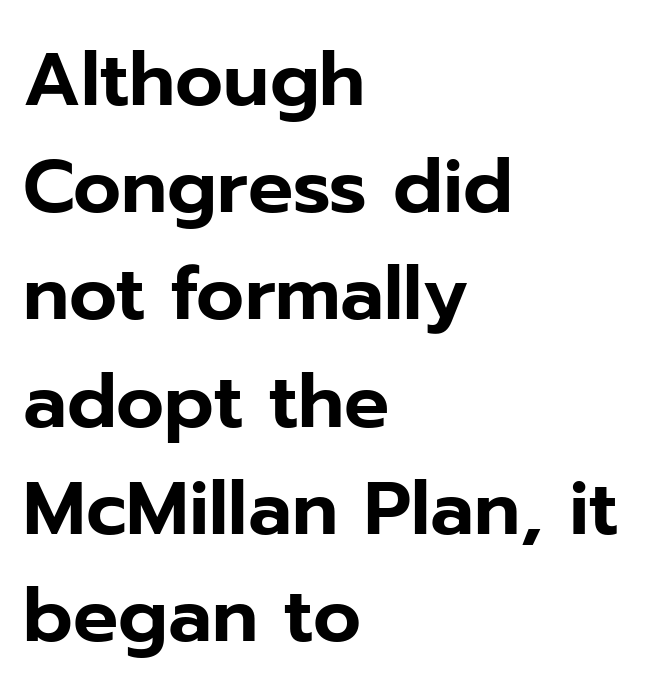
Q: Is the text italic (slanted)? A: No, it is upright.
Q: Is the typeface a serif or a sans-serif typeface? A: Sans-serif.
Q: Is the text underlined? A: No.
Q: How is the paragraph aligned? A: Left-aligned.
Q: Is the spacing between letters normal or unusually wide? A: Normal.
Q: Is the spacing between lines tight, normal or loose? A: Normal.
Q: Width (condensed, normal, or wide)? A: Normal.
Q: Stroke contrast? A: Low.
Q: x-height? A: Medium.
Q: Monospaced? A: No.
